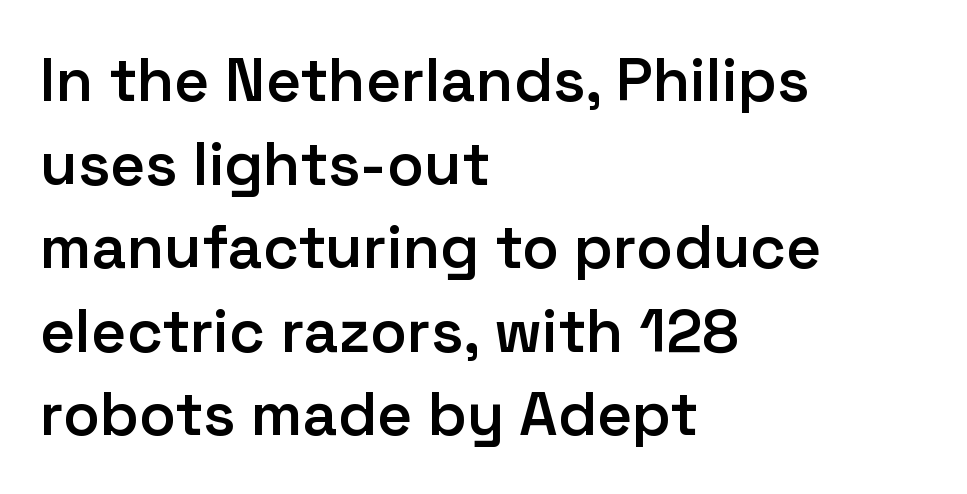
Q: Is the text bold? A: Semi-bold.
Q: Is the text italic (slanted)? A: No, it is upright.
Q: Is the typeface a serif or a sans-serif typeface? A: Sans-serif.
Q: Is the text underlined? A: No.
Q: How is the paragraph aligned? A: Left-aligned.
Q: Is the spacing between letters normal or unusually wide? A: Normal.
Q: Is the spacing between lines tight, normal or loose? A: Normal.
Q: Width (condensed, normal, or wide)? A: Normal.
Q: Stroke contrast? A: Low.
Q: x-height? A: Medium.
Q: Monospaced? A: No.
